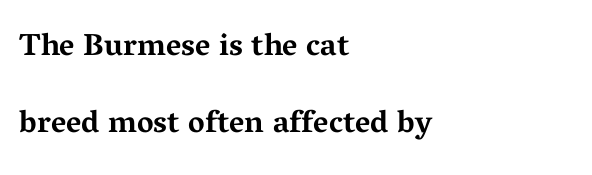
Q: Is the text bold? A: Yes.
Q: Is the text italic (slanted)? A: No, it is upright.
Q: Is the typeface a serif or a sans-serif typeface? A: Serif.
Q: Is the text underlined? A: No.
Q: How is the paragraph aligned? A: Left-aligned.
Q: Is the spacing between letters normal or unusually wide? A: Normal.
Q: Is the spacing between lines tight, normal or loose? A: Loose.
Q: Width (condensed, normal, or wide)? A: Wide.
Q: Stroke contrast? A: Medium.
Q: x-height? A: Medium.
Q: Monospaced? A: No.
